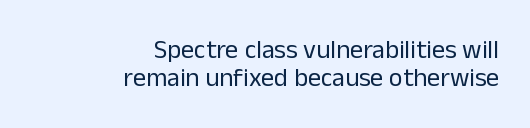
Here the glyphs are tracked normally, forming tight word shapes. Counters stay open thanks to moderate or lighter strokes. Glance below the letters and you will spot only blank space. Characters remain perfectly vertical along every line. The lines are packed closely together with very little leading.
